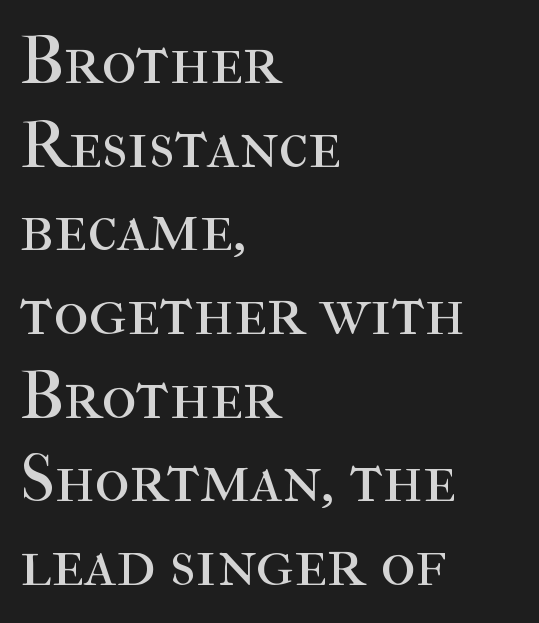
The image shows 68 px regular-weight serif type, upright; set left-aligned, line spacing 1.23x, normal letter spacing, not underlined; high stroke contrast and a medium x-height.
